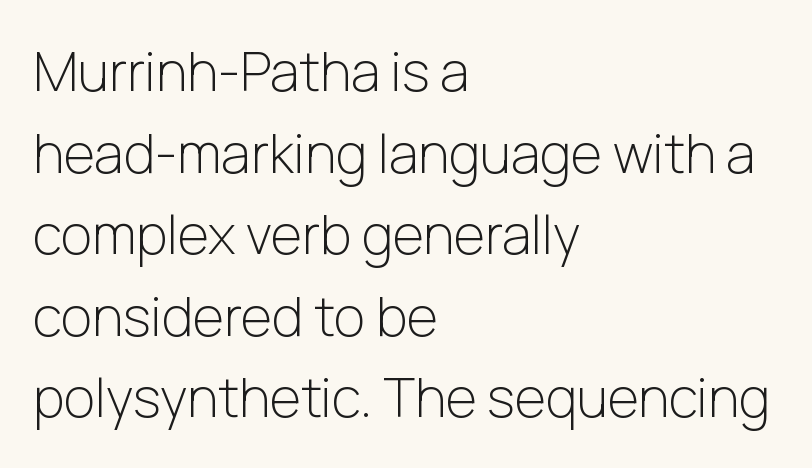
The image shows 54 px light sans-serif type, upright; set left-aligned, normal line spacing (1.51x), normal letter spacing, not underlined; low stroke contrast and a medium x-height.
